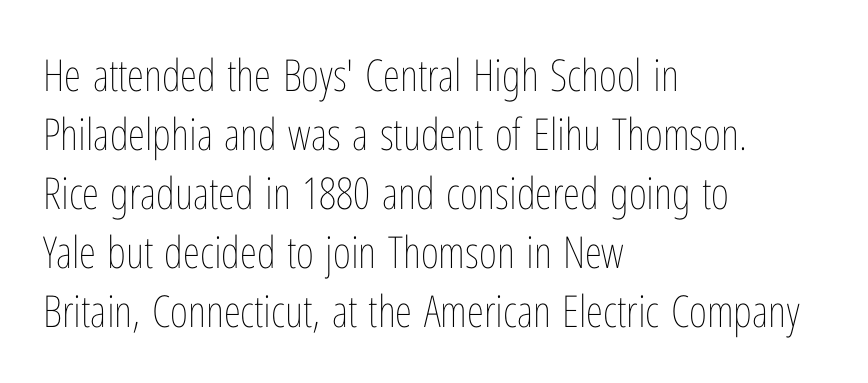
The image shows 44 px thin, condensed type, upright; set left-aligned, normal line spacing (1.34x), normal letter spacing, not underlined; low stroke contrast and a medium x-height.
